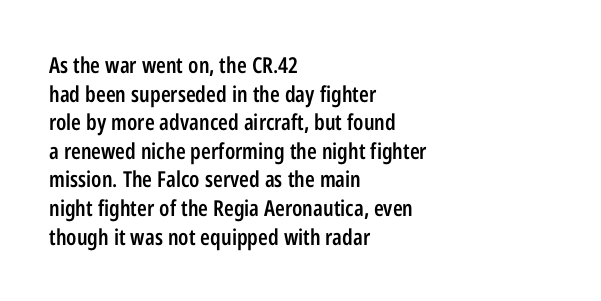
Between one letter and the next there's only the usual sliver of space. Firm but not heavy-handed strokes: this text is semibold. No italicization has been applied; the sample stays upright. Each line starts at the same left margin while the right side varies. Notice how descenders clear the ascenders below comfortably — that's standard leading.
